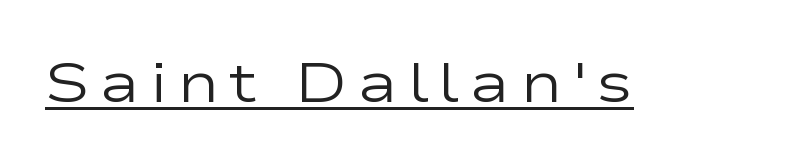
Q: Is the text bold? A: No.
Q: Is the text italic (slanted)? A: No, it is upright.
Q: Is the typeface a serif or a sans-serif typeface? A: Sans-serif.
Q: Is the text underlined? A: Yes.
Q: Width (condensed, normal, or wide)? A: Wide.
Q: Stroke contrast? A: Low.
Q: x-height? A: Medium.
Q: Monospaced? A: No.
